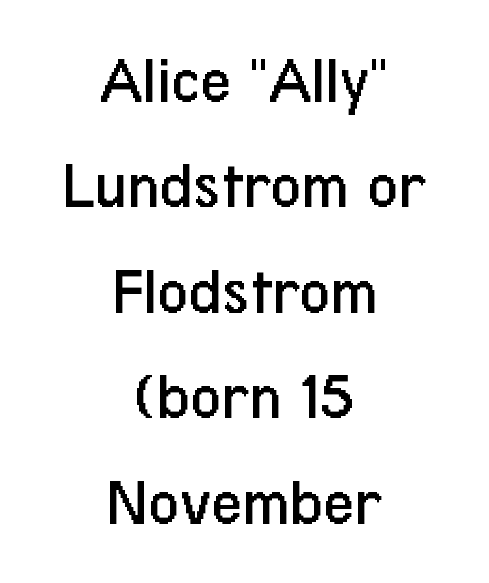
{"serif": "no", "italic": "no", "bold": "no", "weight": "regular", "width": "condensed", "stroke_contrast": "low", "x_height": "medium", "monospaced": "no", "underline": "no", "align": "center", "line_spacing": "normal", "line_spacing_ratio": 1.55, "letter_spacing": "normal", "letter_spacing_em": 0.0, "glyph_px": 68}
